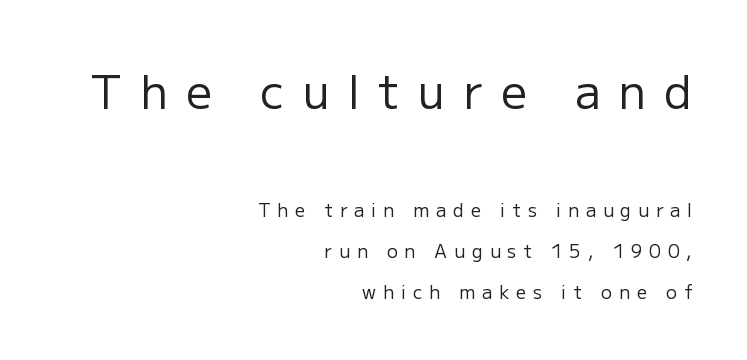
{"serif": "no", "italic": "no", "bold": "no", "weight": "regular", "width": "normal", "stroke_contrast": "low", "x_height": "medium", "monospaced": "no", "underline": "no", "align": "right", "line_spacing": "loose", "line_spacing_ratio": 2.27, "letter_spacing": "wide", "letter_spacing_em": 0.39, "larger_block": "first", "size_ratio": 2.56, "glyph_px": 46}
